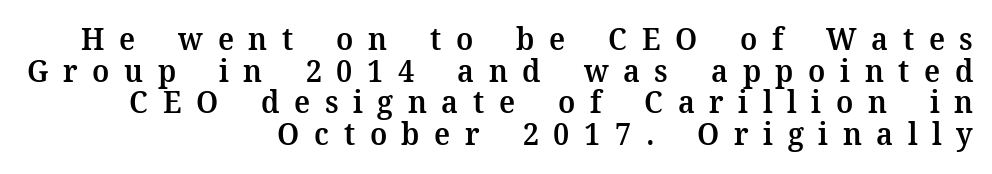
{"serif": "yes", "italic": "no", "bold": "semi", "weight": "semibold", "width": "normal", "stroke_contrast": "medium", "x_height": "medium", "monospaced": "no", "underline": "no", "align": "right", "line_spacing": "tight", "line_spacing_ratio": 1.02, "letter_spacing": "wide", "letter_spacing_em": 0.47, "glyph_px": 31}
